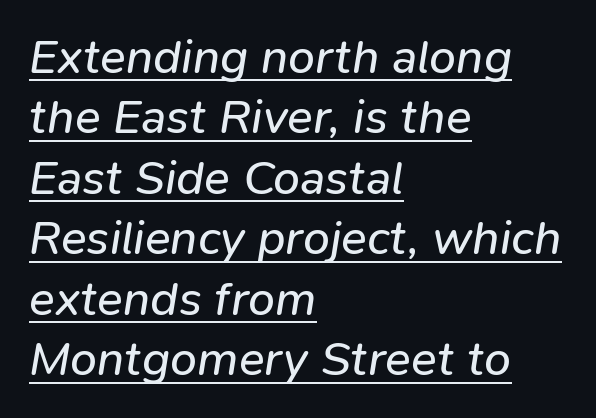
Somebody hit Ctrl+U on this one — the words are underlined. Spacing verdict: proportional, widths tailored to each character. In terms of letterspacing, this is plain default setting. Baseline-to-baseline distance is the conventional proportion of letter height.
